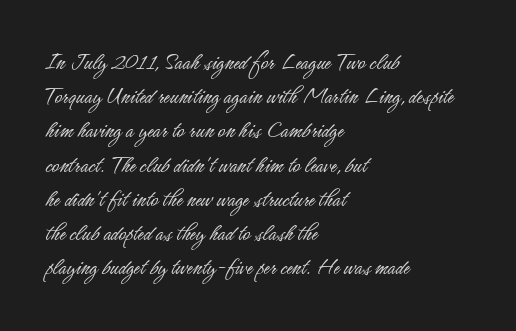
Q: Is the text bold? A: No.
Q: Is the text italic (slanted)? A: Yes.
Q: Is the text underlined? A: No.
Q: How is the paragraph aligned? A: Left-aligned.
Q: Is the spacing between letters normal or unusually wide? A: Normal.
Q: Is the spacing between lines tight, normal or loose? A: Normal.
